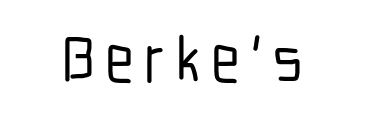
Stroke terminals: plain, sans-serif. Letters rest on an invisible, unmarked baseline. In terms of posture, this sample is upright. Character widths vary here, with narrow letters taking less room than wide ones.
